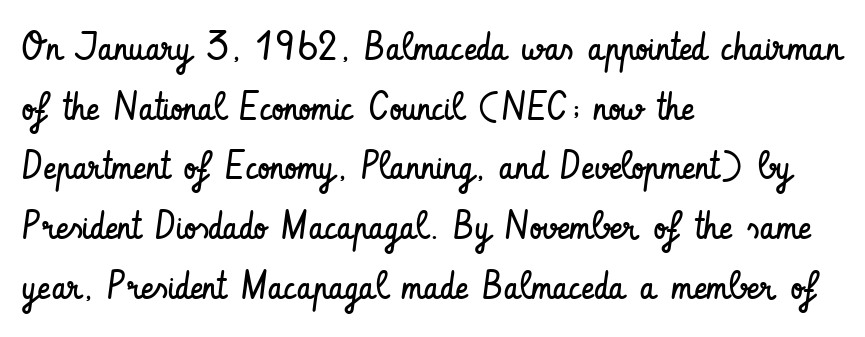
The image shows 39 px regular-weight, condensed sans-serif type, upright; set left-aligned, normal line spacing (1.53x), normal letter spacing, not underlined; low stroke contrast and a small x-height.
